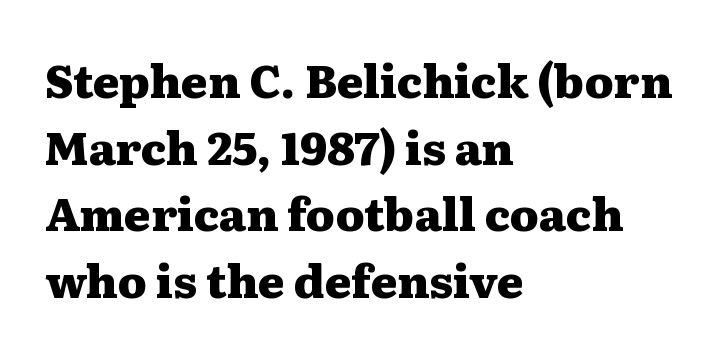
Do the characters align in a grid? No, the font is proportional. Check the space under the baseline: it is left empty. Designer's note — italics off, roman on. Standard letterfit; no display-style spreading of the glyphs.
